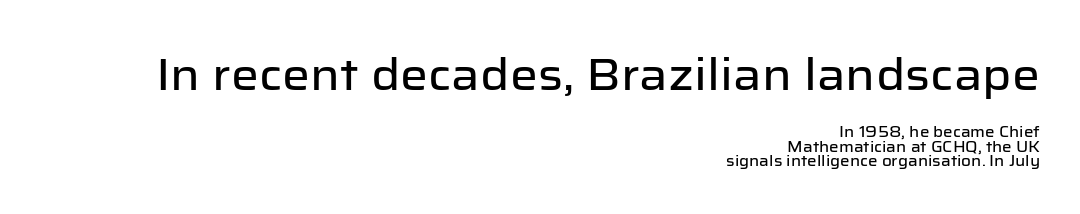
{"serif": "no", "italic": "no", "width": "normal", "stroke_contrast": "low", "x_height": "medium", "monospaced": "no", "underline": "no", "align": "right", "line_spacing": "tight", "line_spacing_ratio": 0.99, "letter_spacing": "normal", "letter_spacing_em": 0.0, "larger_block": "first", "size_ratio": 2.93, "glyph_px": 44}
